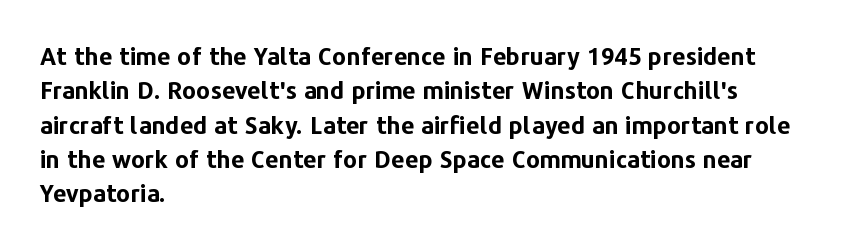
Q: Is the text bold? A: Yes.
Q: Is the text italic (slanted)? A: No, it is upright.
Q: Is the text underlined? A: No.
Q: How is the paragraph aligned? A: Left-aligned.
Q: Is the spacing between letters normal or unusually wide? A: Normal.
Q: Is the spacing between lines tight, normal or loose? A: Normal.
